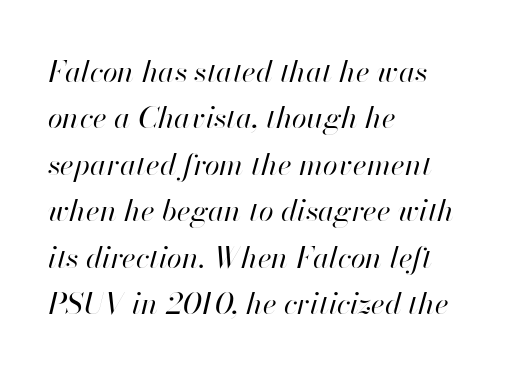
The paragraph shown leans on its left margin. Spacing verdict: proportional, widths tailored to each character. The lettering tilts uniformly, giving the passage an italic look. Does the leading feel generous? No, just average. The space beneath each line is pristine and unruled.
